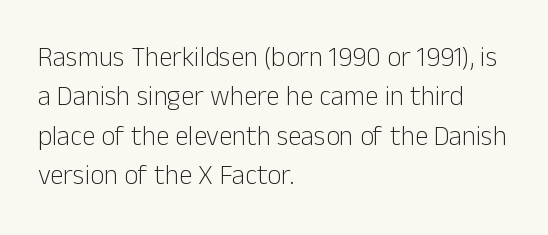
{"italic": "no", "bold": "no", "underline": "no", "align": "left", "line_spacing": "normal", "line_spacing_ratio": 1.46, "letter_spacing": "normal", "letter_spacing_em": 0.0, "glyph_px": 27}
